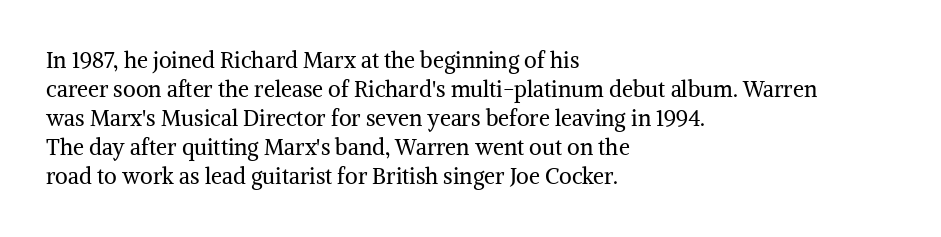
Q: Is the text bold? A: No.
Q: Is the text italic (slanted)? A: No, it is upright.
Q: Is the text underlined? A: No.
Q: How is the paragraph aligned? A: Left-aligned.
Q: Is the spacing between letters normal or unusually wide? A: Normal.
Q: Is the spacing between lines tight, normal or loose? A: Normal.
